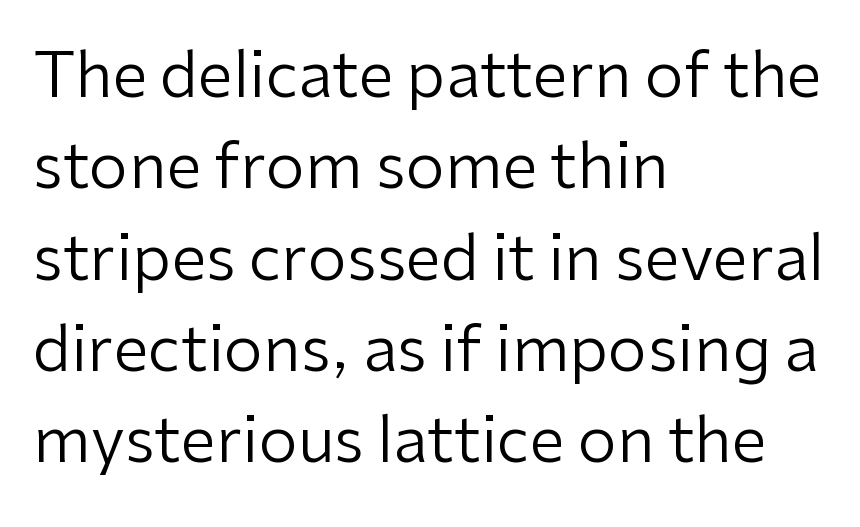
The image shows 63 px regular-weight sans-serif type, upright; set left-aligned, normal line spacing (1.45x), normal letter spacing, not underlined; low stroke contrast and a medium x-height.
